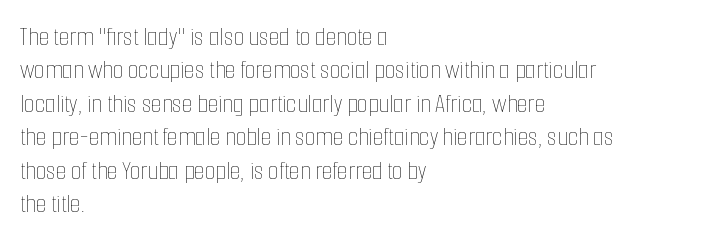
{"italic": "no", "bold": "no", "underline": "no", "align": "left", "line_spacing_ratio": 1.24, "letter_spacing": "normal", "letter_spacing_em": 0.0, "glyph_px": 27}
